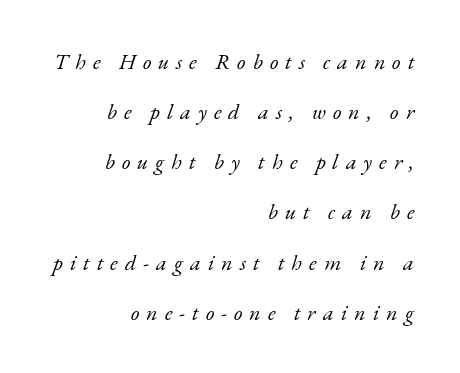
The image shows 22 px text type, italic (leaning right); set right-aligned, loose line spacing (2.28x), unusually wide letter spacing (+0.32 em), not underlined.
